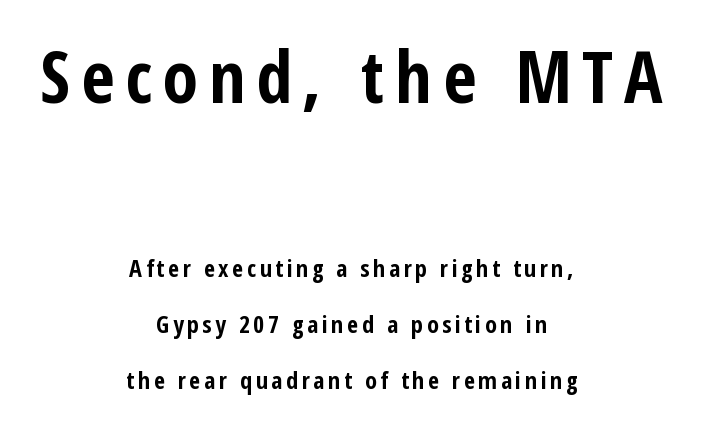
{"serif": "no", "italic": "no", "bold": "yes", "weight": "bold", "width": "condensed", "stroke_contrast": "low", "x_height": "medium", "monospaced": "no", "underline": "no", "align": "center", "line_spacing": "loose", "line_spacing_ratio": 2.33, "larger_block": "first", "size_ratio": 3.0, "glyph_px": 72}
